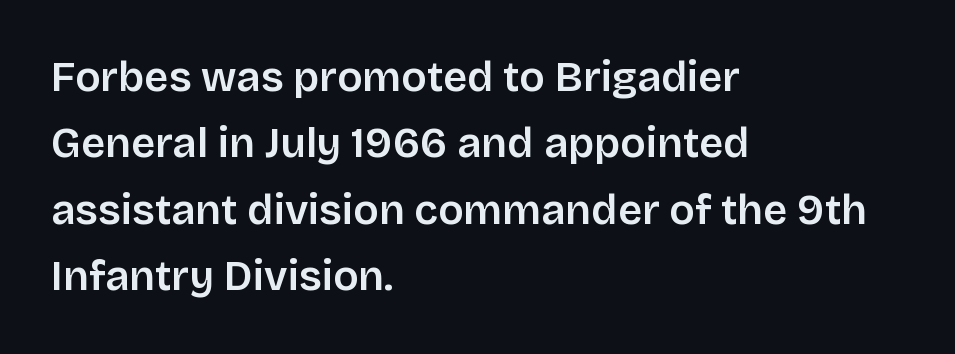
The image shows 42 px semibold sans-serif type, upright; set left-aligned, normal line spacing (1.58x), normal letter spacing, not underlined; low stroke contrast and a large x-height.
